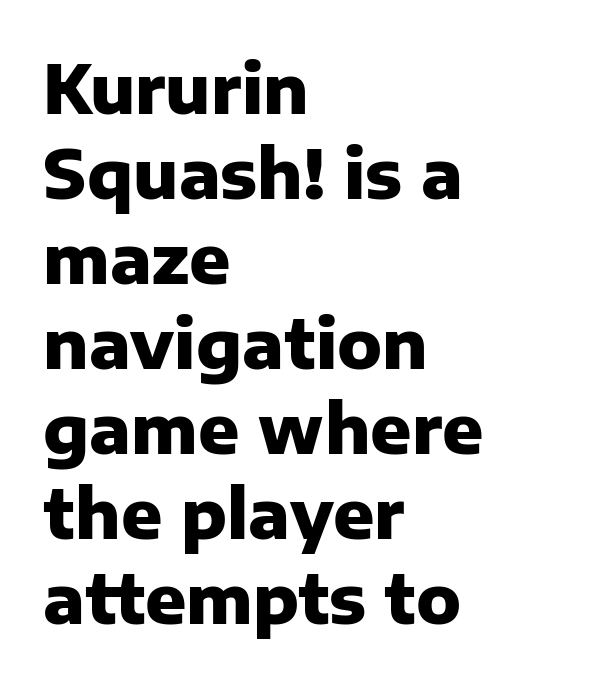
The paragraph shown leans on its left margin. The letters are bold, with thick, heavy strokes. A clean baseline with only descenders dipping below it. Type style note: lacks serifs.
